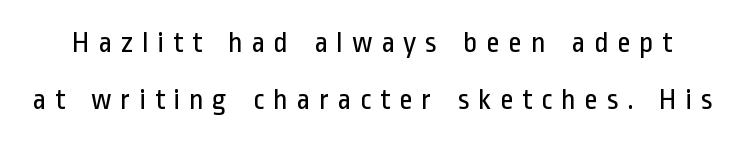
Q: Is the text bold? A: No.
Q: Is the text italic (slanted)? A: No, it is upright.
Q: Is the typeface a serif or a sans-serif typeface? A: Sans-serif.
Q: Is the text underlined? A: No.
Q: Is the spacing between letters normal or unusually wide? A: Unusually wide.
Q: Is the spacing between lines tight, normal or loose? A: Loose.
Q: Width (condensed, normal, or wide)? A: Condensed.
Q: Stroke contrast? A: Low.
Q: x-height? A: Medium.
Q: Monospaced? A: No.
